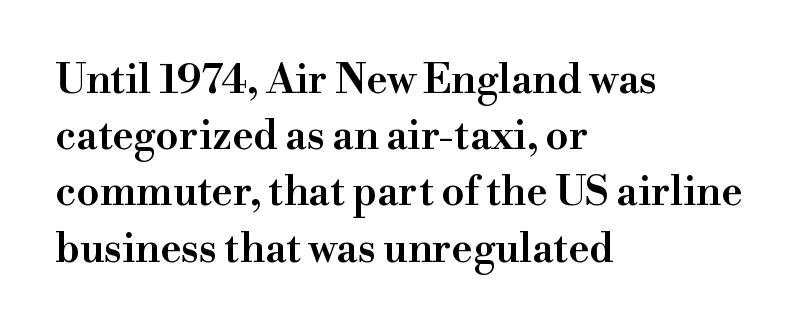
The image shows 41 px semibold serif type, upright; set left-aligned, normal line spacing (1.37x), normal letter spacing, not underlined; high stroke contrast and a small x-height.
